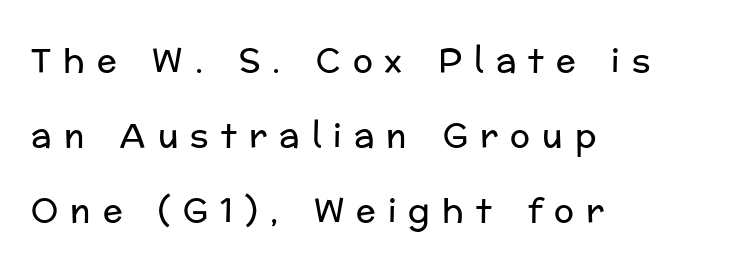
The image shows 33 px regular-weight sans-serif type, upright; set left-aligned, loose line spacing (2.28x), unusually wide letter spacing (+0.37 em), not underlined; low stroke contrast and a medium x-height.
